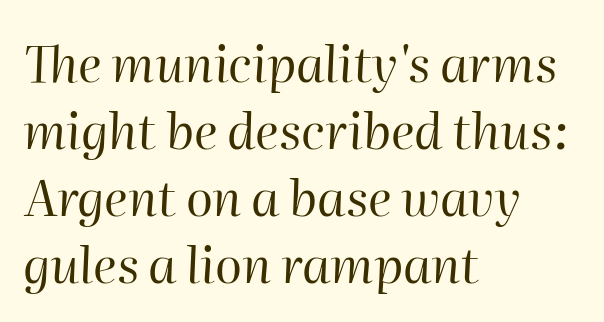
Only glyphs here, with clear space below each row. This sample is left-justified, so line endings fall wherever the words run out. Honestly, the letter spacing is just normal — you wouldn't notice it. This reads as an unemphasized weight, regular at the heaviest.
